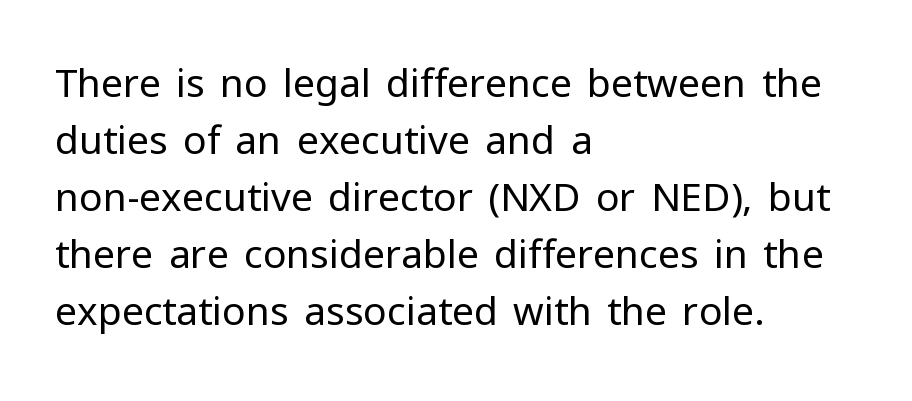
The image shows 39 px regular-weight sans-serif type, upright; set left-aligned, normal line spacing (1.46x), normal letter spacing, not underlined; low stroke contrast and a medium x-height.
